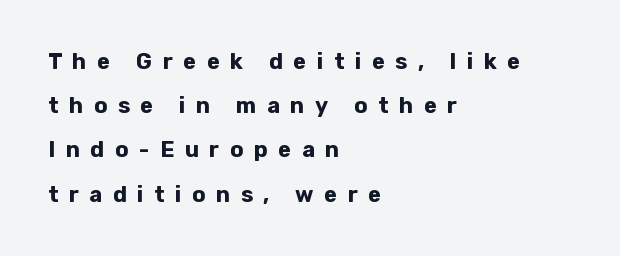
Q: Is the text bold? A: Yes.
Q: Is the text italic (slanted)? A: No, it is upright.
Q: Is the text underlined? A: No.
Q: How is the paragraph aligned? A: Left-aligned.
Q: Is the spacing between letters normal or unusually wide? A: Unusually wide.
Q: Is the spacing between lines tight, normal or loose? A: Loose.
